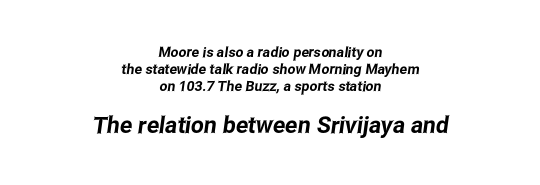
These lines are centered, leaving both edges ragged. Decoration check: the copy has no underline. Scale increases going downward across the two blocks. This sample uses plain, unmodified letter spacing.
